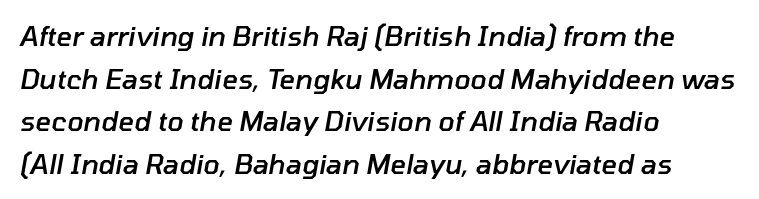
{"italic": "yes", "lean": "right", "slant_degrees": 10, "bold": "semi", "underline": "no", "align": "left", "line_spacing": "normal", "line_spacing_ratio": 1.58, "letter_spacing": "normal", "letter_spacing_em": 0.0, "glyph_px": 27}
